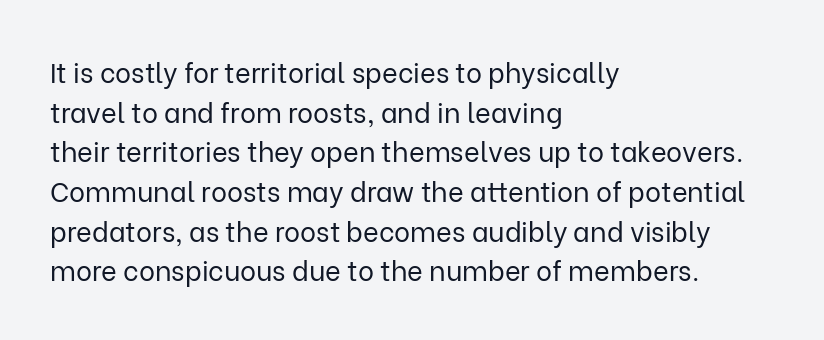
Notice how descenders clear the ascenders below comfortably — that's standard leading. Inter-character spacing is left at the font's built-in metrics. Bare-footed words on every line. The strokes are not fattened; the text isn't bold. A student would call this left alignment; a typographer would say flush left, rag right.
